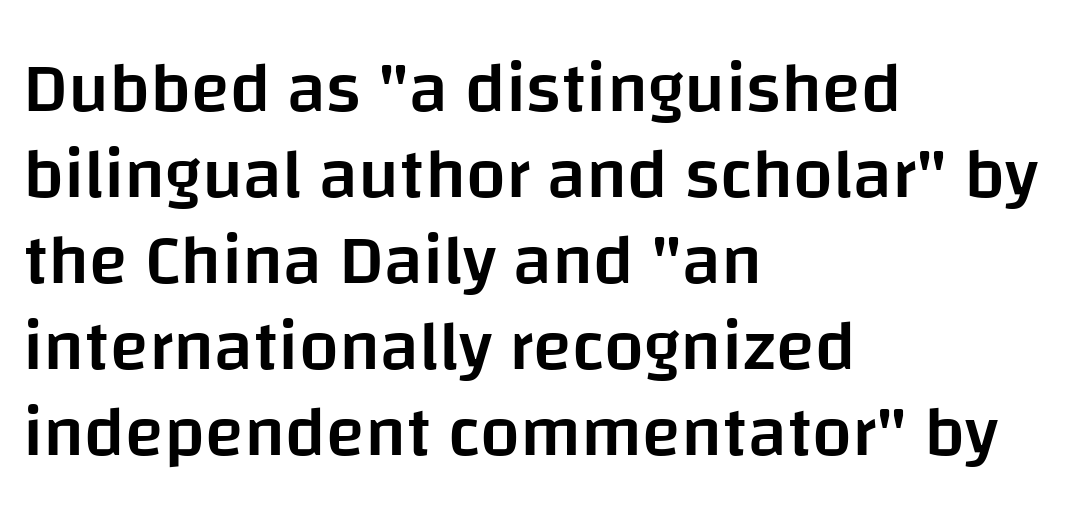
Q: Is the text bold? A: Semi-bold.
Q: Is the text italic (slanted)? A: No, it is upright.
Q: Is the typeface a serif or a sans-serif typeface? A: Sans-serif.
Q: Is the text underlined? A: No.
Q: How is the paragraph aligned? A: Left-aligned.
Q: Is the spacing between letters normal or unusually wide? A: Normal.
Q: Width (condensed, normal, or wide)? A: Normal.
Q: Stroke contrast? A: Low.
Q: x-height? A: Large.
Q: Monospaced? A: No.
